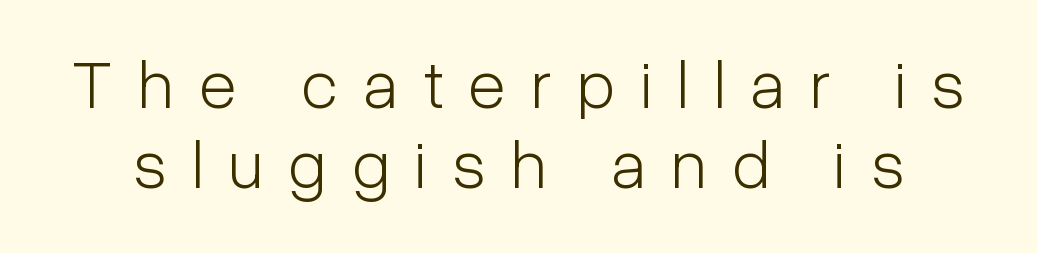
The image shows 69 px light, condensed sans-serif type, upright; set line spacing 1.16x, unusually wide letter spacing (+0.37 em), not underlined; low stroke contrast and a medium x-height.
